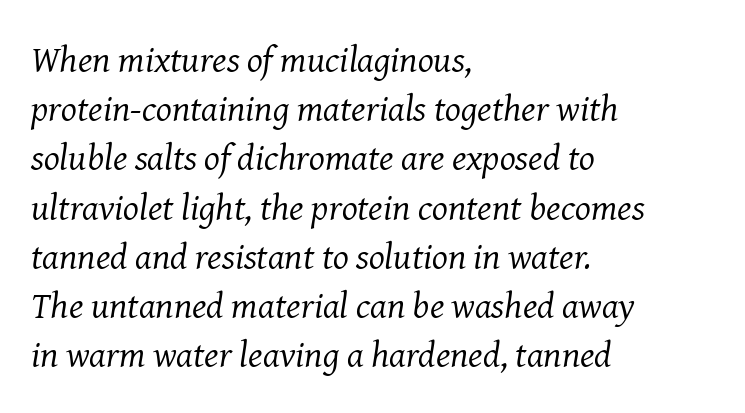
Q: Is the text bold? A: No.
Q: Is the text italic (slanted)? A: Yes, it leans right by about 8 degrees.
Q: Is the typeface a serif or a sans-serif typeface? A: Serif.
Q: Is the text underlined? A: No.
Q: How is the paragraph aligned? A: Left-aligned.
Q: Is the spacing between letters normal or unusually wide? A: Normal.
Q: Is the spacing between lines tight, normal or loose? A: Normal.
Q: Width (condensed, normal, or wide)? A: Normal.
Q: Stroke contrast? A: Medium.
Q: x-height? A: Medium.
Q: Monospaced? A: No.
